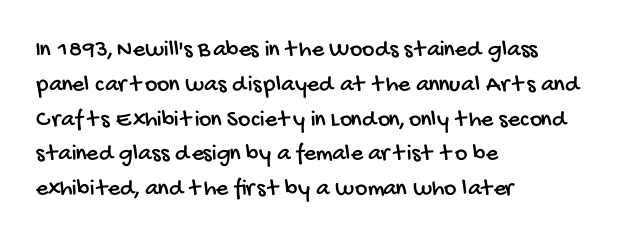
Line starts are locked; line ends wander. Does the leading feel generous? No, just average. Only glyphs here, with clear space below each row. This rendering leaves character spacing at its baseline value.
